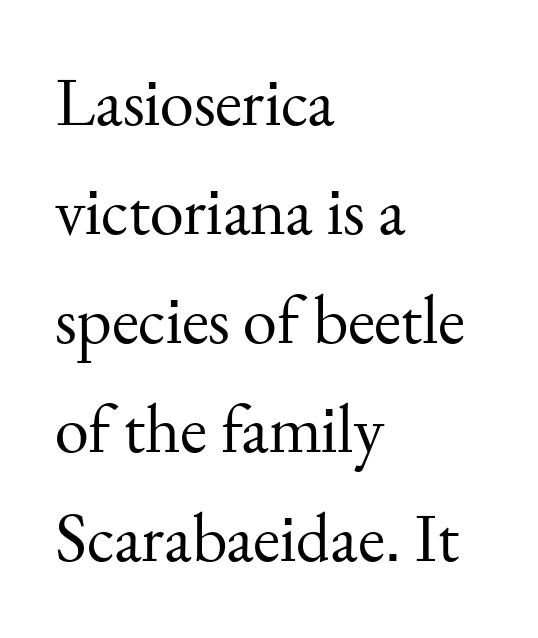
The cut favours lightness, reaching ordinary text weight at its darkest. Line spacing here is normal. Are there feet on the stems? There are — it's a serif. Where is the straight margin? On the left. Style check: upright. Note the varied advance widths — an 'i' is clearly narrower than an 'm'.
